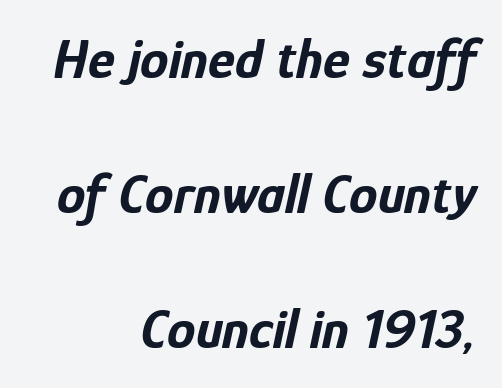
{"italic": "yes", "lean": "right", "slant_degrees": 12, "bold": "yes", "weight": "bold", "width": "condensed", "stroke_contrast": "low", "x_height": "medium", "monospaced": "no", "underline": "no", "align": "right", "line_spacing": "loose", "line_spacing_ratio": 2.37, "letter_spacing": "normal", "letter_spacing_em": 0.0, "glyph_px": 57}
